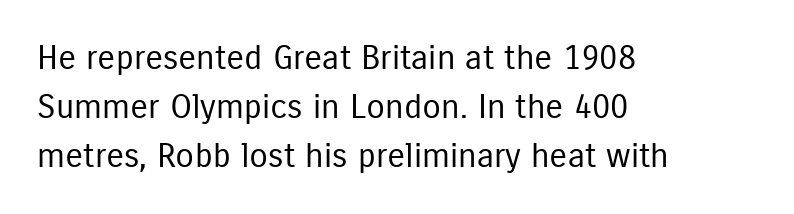
These lines are composed in type without serifs. The lines sit at an ordinary, default distance from one another. Stems and bowls with no extra thickness — not bold. Do the characters align in a grid? No, the font is proportional. Each word holds together tightly as a unit, with standard inter-letter gaps. The lettering holds an erect, upright posture throughout.
